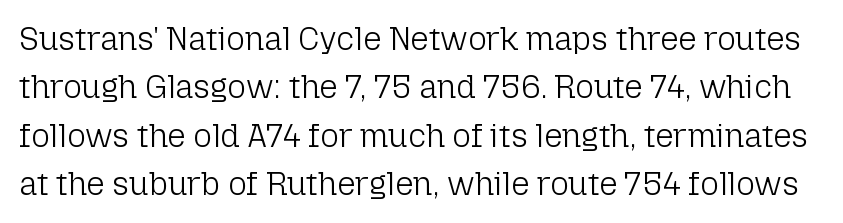
The image shows 32 px light sans-serif type, upright; set normal line spacing (1.51x), normal letter spacing, not underlined; low stroke contrast and a medium x-height.
